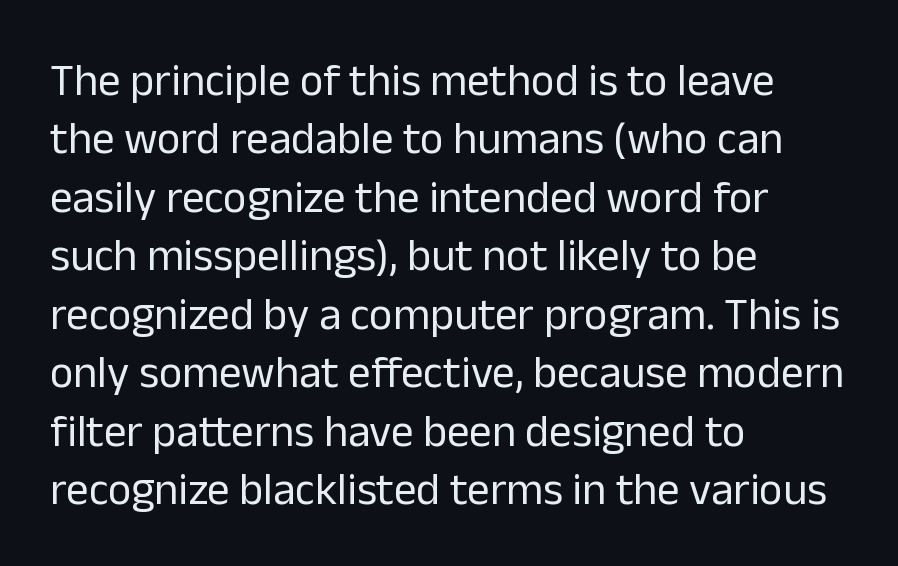
The image shows 45 px regular-weight sans-serif type, upright; set left-aligned, normal line spacing (1.3x), normal letter spacing, not underlined; low stroke contrast and a medium x-height.
